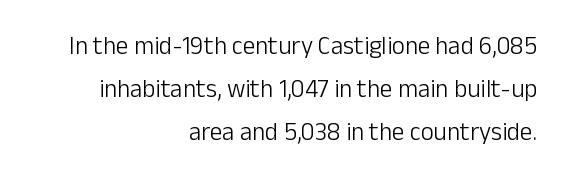
The image shows 25 px text type, upright; set right-aligned, line spacing 1.73x, normal letter spacing, not underlined.
